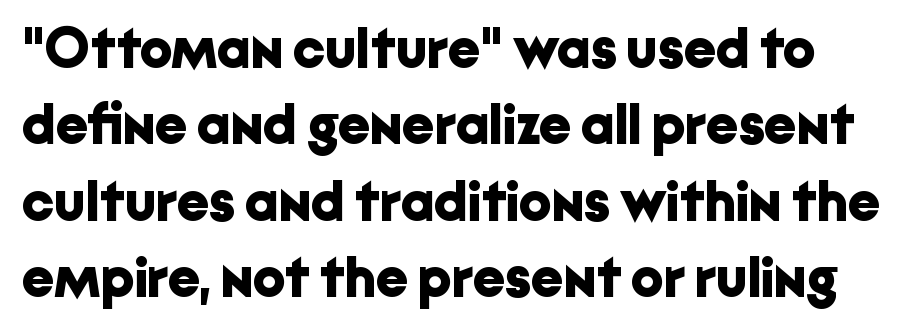
The image shows 57 px bold sans-serif type, upright; set normal line spacing (1.34x), normal letter spacing, not underlined; low stroke contrast and a medium x-height.
